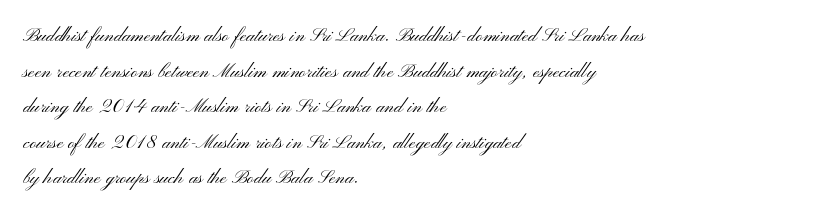
The image shows 24 px text type; set left-aligned, normal line spacing (1.48x), normal letter spacing, not underlined.
